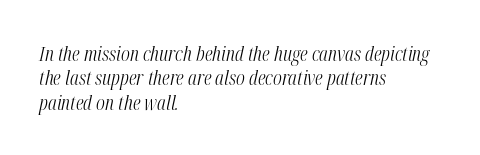
{"italic": "yes", "lean": "right", "slant_degrees": 12, "bold": "no", "underline": "no", "align": "left", "line_spacing_ratio": 1.22, "letter_spacing": "normal", "letter_spacing_em": 0.0, "glyph_px": 20}
